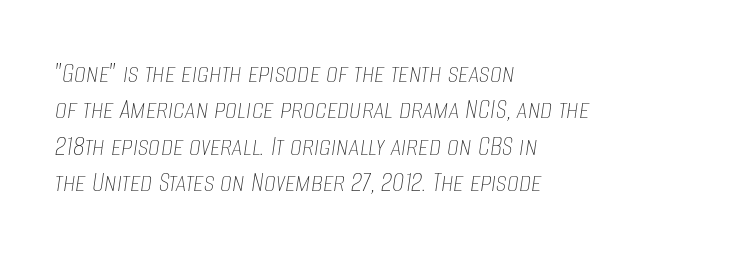
Q: Is the text bold? A: No.
Q: Is the text italic (slanted)? A: Yes, it leans right by about 8 degrees.
Q: Is the text underlined? A: No.
Q: How is the paragraph aligned? A: Left-aligned.
Q: Is the spacing between letters normal or unusually wide? A: Normal.
Q: Width (condensed, normal, or wide)? A: Condensed.
Q: Stroke contrast? A: Low.
Q: x-height? A: Large.
Q: Monospaced? A: No.
